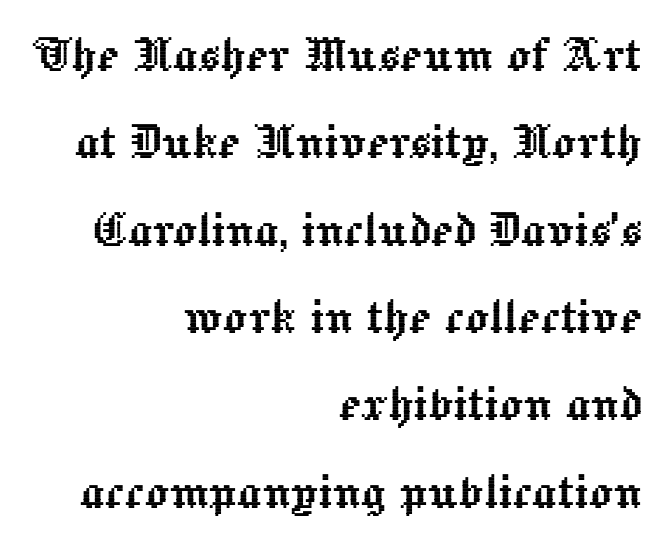
Rows of type keep a routine distance in the vertical direction. The zone under the glyphs is completely vacant. If you drew a line through each stem, it would be perfectly vertical. Note the varied advance widths — an 'i' is clearly narrower than an 'm'. These lines are set flush right with a ragged left edge.
